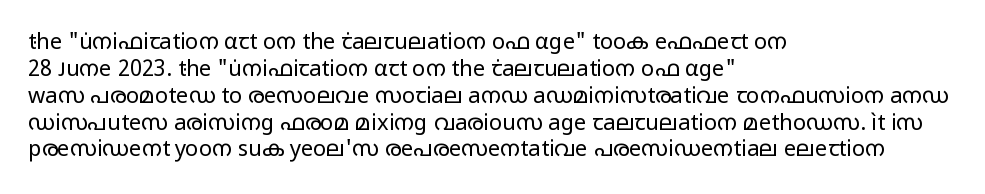
{"italic": "no", "bold": "no", "underline": "no", "align": "left", "line_spacing_ratio": 1.22, "letter_spacing": "normal", "letter_spacing_em": 0.0, "glyph_px": 22}
